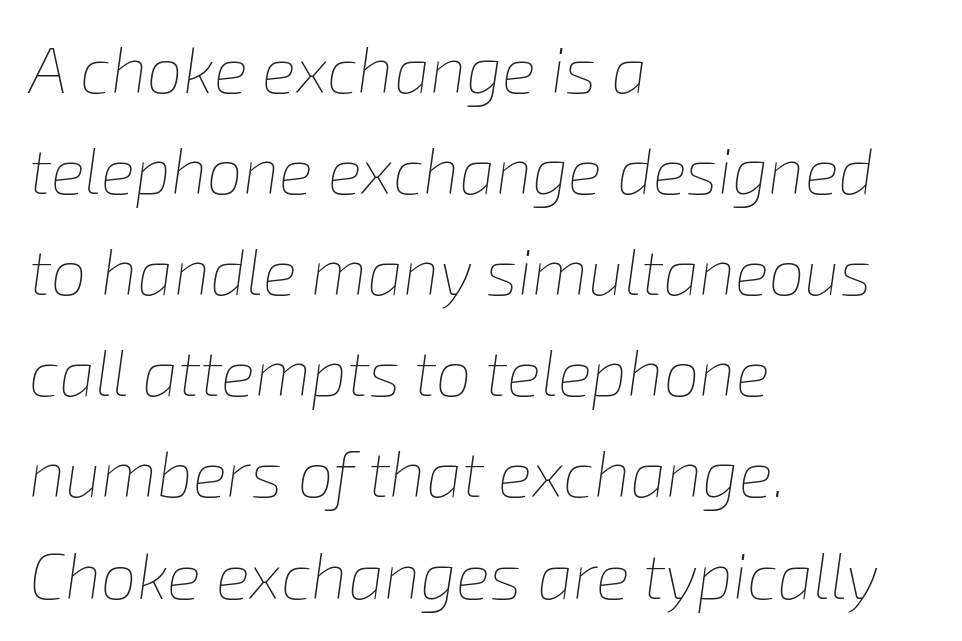
Q: Is the text bold? A: No.
Q: Is the text italic (slanted)? A: Yes, it leans right by about 8 degrees.
Q: Is the text underlined? A: No.
Q: How is the paragraph aligned? A: Left-aligned.
Q: Is the spacing between letters normal or unusually wide? A: Normal.
Q: Is the spacing between lines tight, normal or loose? A: Normal.
Q: Width (condensed, normal, or wide)? A: Normal.
Q: Stroke contrast? A: Low.
Q: x-height? A: Medium.
Q: Monospaced? A: No.
